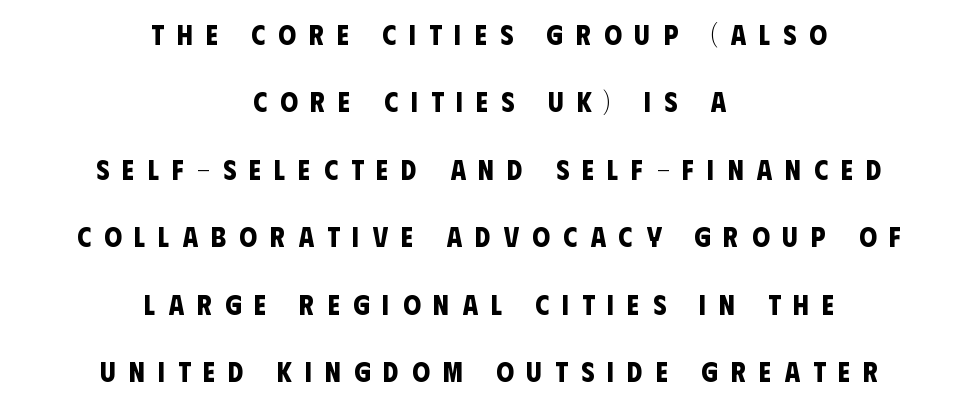
{"serif": "no", "bold": "yes", "weight": "bold", "width": "condensed", "stroke_contrast": "low", "x_height": "large", "monospaced": "no", "underline": "no", "align": "center", "line_spacing": "loose", "line_spacing_ratio": 2.41, "letter_spacing": "wide", "letter_spacing_em": 0.47, "glyph_px": 28}
